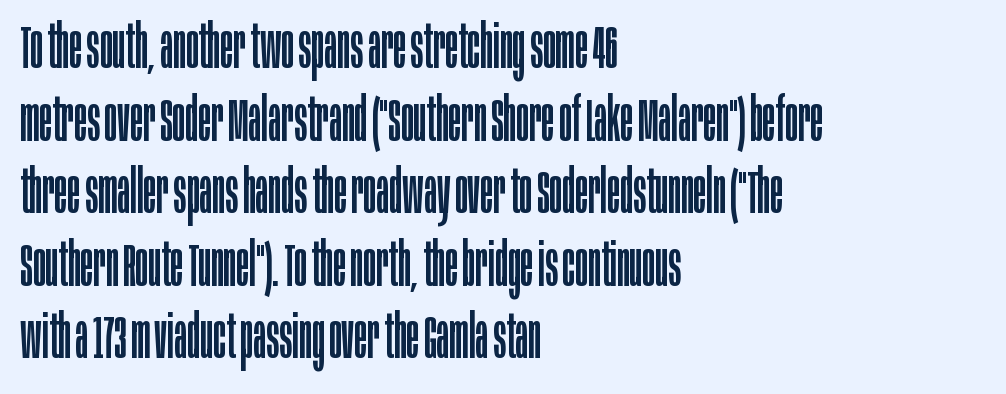
Counters stay open thanks to moderate or lighter strokes. The zone under the glyphs is completely vacant. Notice how the passage keeps a crisp vertical edge on the left only. Italic? Not at all — the glyphs are vertical. A typesetter would call this zero additional tracking. Examine the stroke ends and you'll find no serifs.
